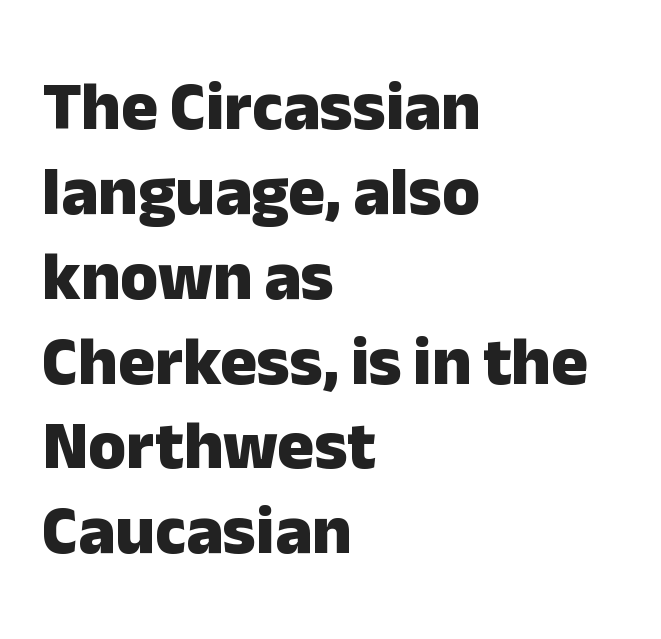
{"serif": "no", "italic": "no", "bold": "yes", "weight": "heavy", "width": "normal", "stroke_contrast": "low", "x_height": "medium", "monospaced": "no", "underline": "no", "align": "left", "line_spacing_ratio": 1.23, "letter_spacing": "normal", "letter_spacing_em": 0.0, "glyph_px": 69}
